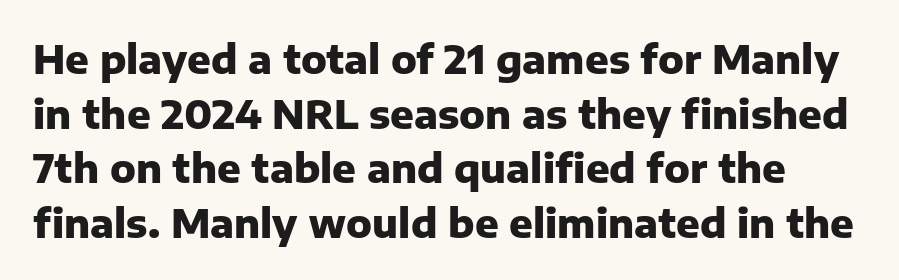
{"serif": "no", "italic": "no", "bold": "yes", "weight": "heavy", "width": "normal", "stroke_contrast": "low", "x_height": "medium", "monospaced": "no", "underline": "no", "line_spacing": "normal", "line_spacing_ratio": 1.4, "letter_spacing": "normal", "letter_spacing_em": 0.0, "glyph_px": 39}
